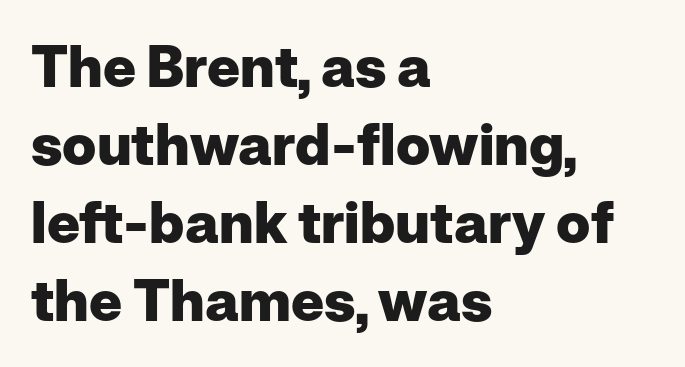
{"serif": "no", "italic": "no", "bold": "yes", "weight": "heavy", "width": "normal", "stroke_contrast": "low", "x_height": "medium", "monospaced": "no", "underline": "no", "align": "left", "line_spacing": "normal", "line_spacing_ratio": 1.37, "letter_spacing": "normal", "letter_spacing_em": 0.0, "glyph_px": 57}
